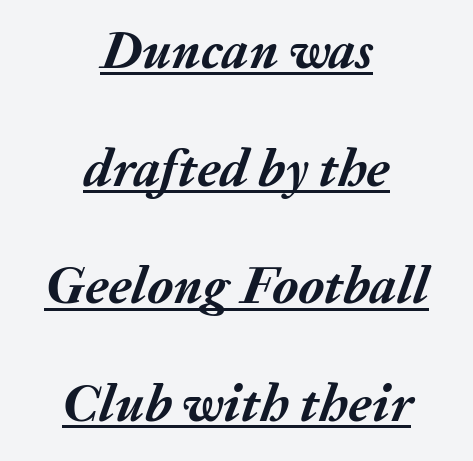
Q: Is the text bold? A: Yes.
Q: Is the text italic (slanted)? A: Yes, it leans right by about 20 degrees.
Q: Is the text underlined? A: Yes.
Q: How is the paragraph aligned? A: Centered.
Q: Is the spacing between letters normal or unusually wide? A: Normal.
Q: Is the spacing between lines tight, normal or loose? A: Loose.
Q: Width (condensed, normal, or wide)? A: Normal.
Q: Stroke contrast? A: Medium.
Q: x-height? A: Medium.
Q: Monospaced? A: No.
